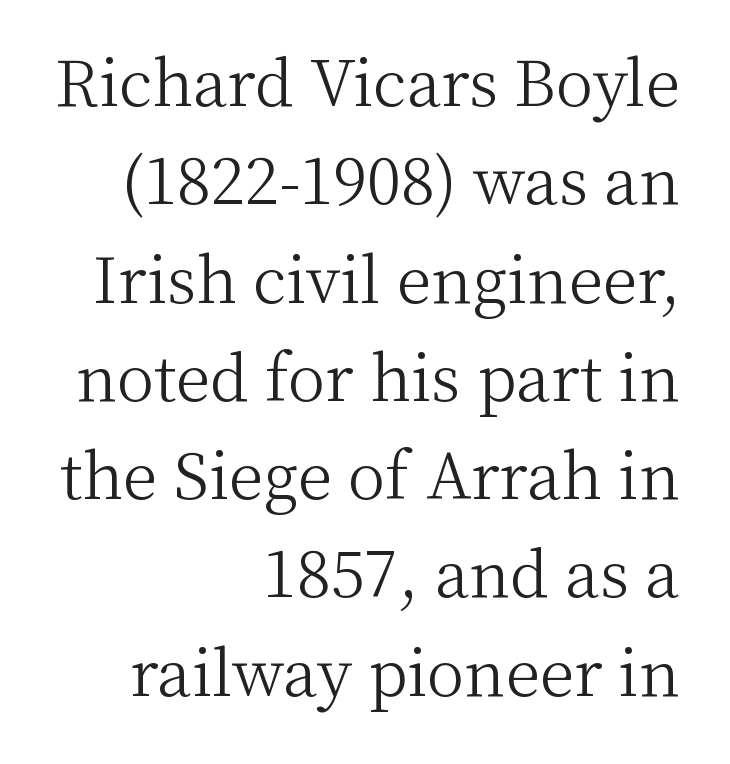
{"serif": "yes", "italic": "no", "bold": "no", "weight": "light", "width": "normal", "stroke_contrast": "medium", "x_height": "medium", "monospaced": "no", "underline": "no", "align": "right", "line_spacing": "normal", "line_spacing_ratio": 1.56, "letter_spacing": "normal", "letter_spacing_em": 0.0, "glyph_px": 63}
